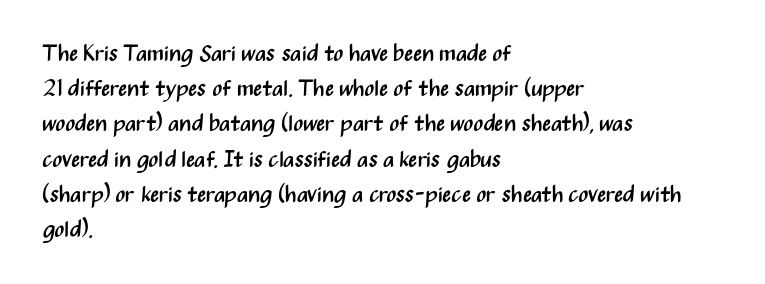
A typesetter would call this leading conventional body-copy spacing. Casual observation: everything's shoved over to the left. Counters stay open thanks to moderate or lighter strokes. The lettering stays uniformly vertical, giving the passage a roman look. No extra tracking has been applied to these lines. The gap between lines stays unmarked.
